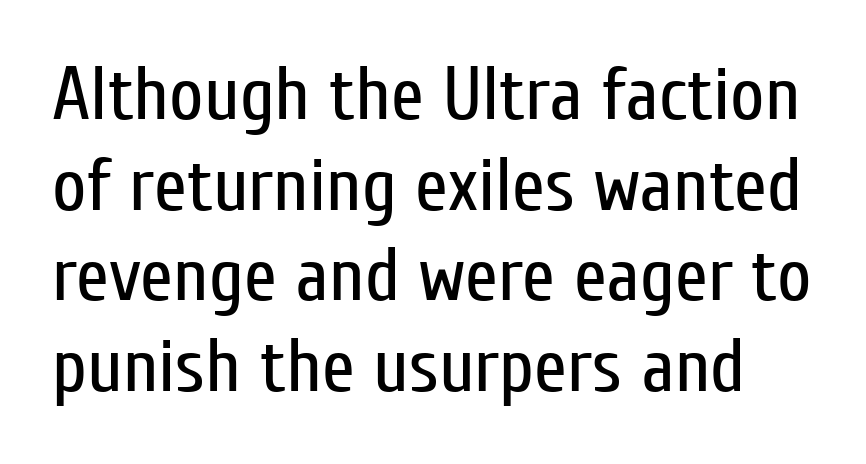
{"serif": "no", "italic": "no", "bold": "no", "weight": "regular", "width": "condensed", "stroke_contrast": "low", "x_height": "medium", "monospaced": "no", "underline": "no", "line_spacing_ratio": 1.21, "letter_spacing": "normal", "letter_spacing_em": 0.0, "glyph_px": 75}
